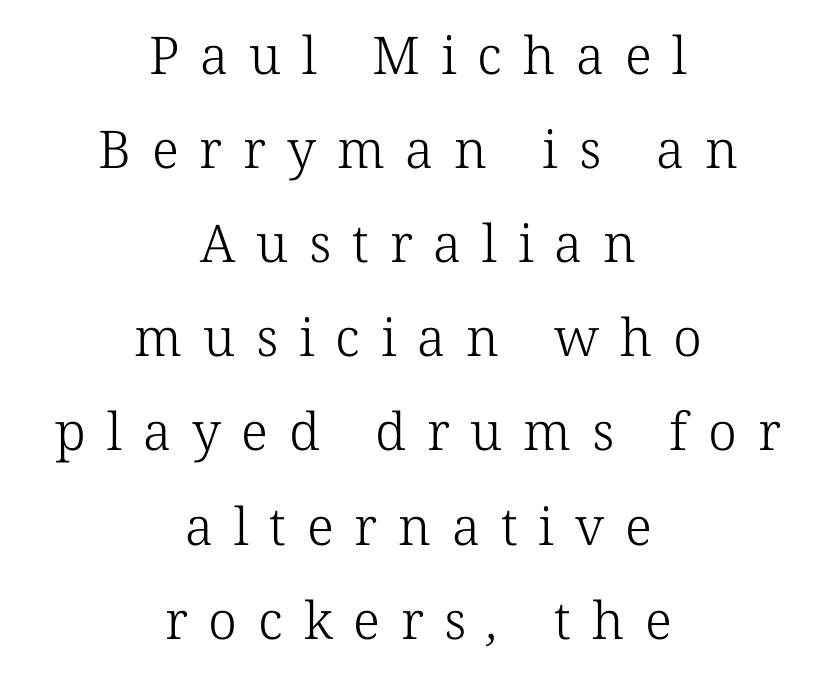
The image shows 52 px light serif type; set centered, line spacing 1.81x, unusually wide letter spacing (+0.4 em), not underlined; low stroke contrast and a medium x-height.
